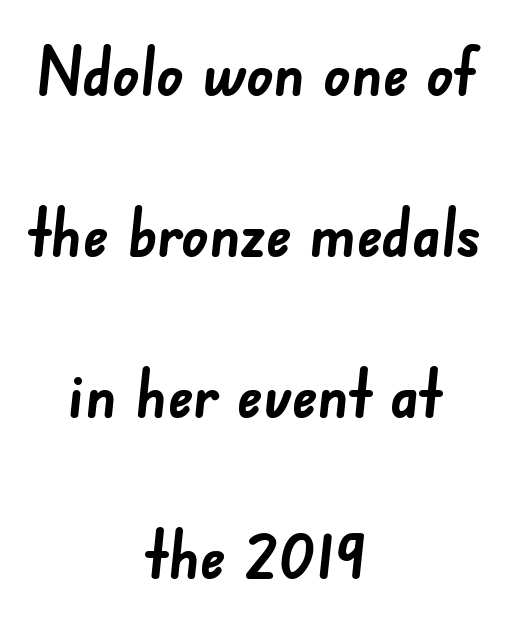
The image shows 66 px semibold sans-serif type; set centered, loose line spacing (2.44x), normal letter spacing, not underlined; low stroke contrast and a small x-height.
